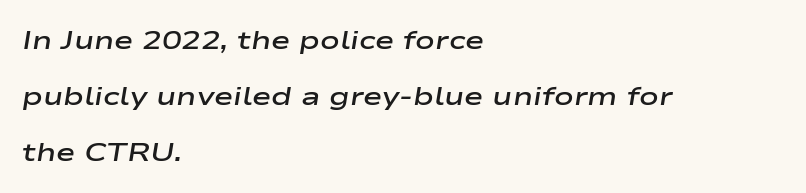
Q: Is the text bold? A: Semi-bold.
Q: Is the text italic (slanted)? A: Yes, it leans right by about 9 degrees.
Q: Is the text underlined? A: No.
Q: How is the paragraph aligned? A: Left-aligned.
Q: Is the spacing between letters normal or unusually wide? A: Normal.
Q: Is the spacing between lines tight, normal or loose? A: Loose.
